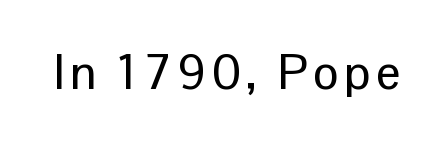
{"serif": "no", "italic": "no", "width": "normal", "stroke_contrast": "low", "x_height": "medium", "monospaced": "no", "underline": "no", "glyph_px": 48}
